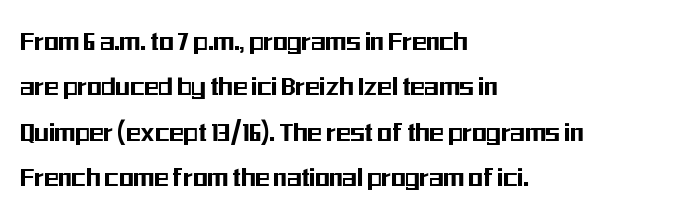
{"serif": "no", "italic": "no", "width": "condensed", "stroke_contrast": "medium", "x_height": "medium", "monospaced": "no", "underline": "no", "align": "left", "line_spacing": "normal", "line_spacing_ratio": 1.51, "letter_spacing": "normal", "letter_spacing_em": 0.0, "glyph_px": 30}
